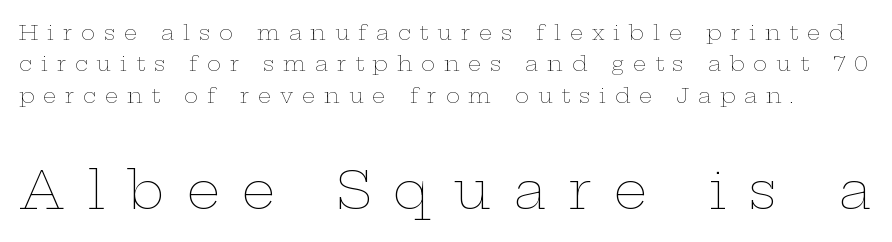
Q: Is the text bold? A: No.
Q: Is the text italic (slanted)? A: No, it is upright.
Q: Is the text underlined? A: No.
Q: Is the spacing between letters normal or unusually wide? A: Unusually wide.
Q: Is the spacing between lines tight, normal or loose? A: Normal.
Q: Which block of text is set in a larger size, the first (top) or the second (bottom)? A: The second (bottom) one.
Q: Width (condensed, normal, or wide)? A: Wide.
Q: Stroke contrast? A: Low.
Q: x-height? A: Medium.
Q: Monospaced? A: No.
